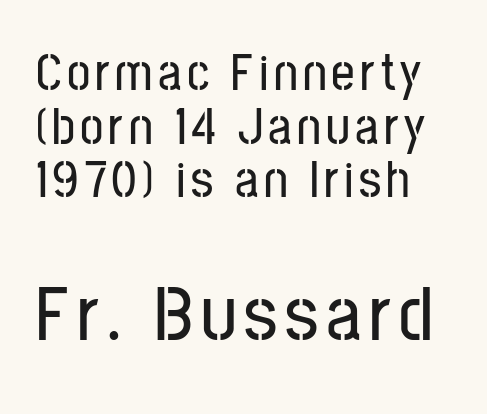
The image shows 78 px condensed sans-serif type, upright; set left-aligned, tight line spacing (1.03x), not underlined; the second (bottom) block is 1.5x larger; low stroke contrast and a medium x-height.
